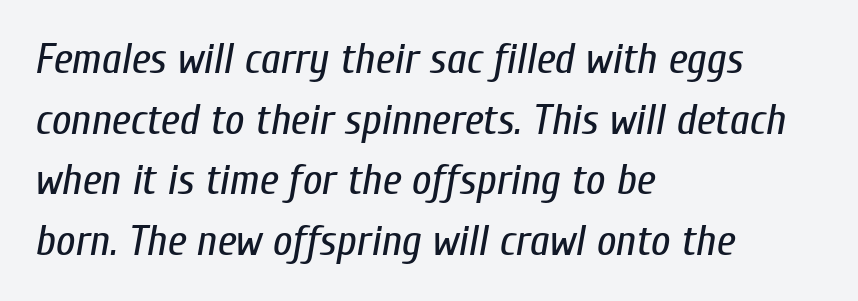
The letterforms sit shoulder to shoulder at normal distance. When letters slant like this, we call the style italic. Here the designer chose a conventional face with non-uniform glyph widths. Clear beneath every line of the passage.
